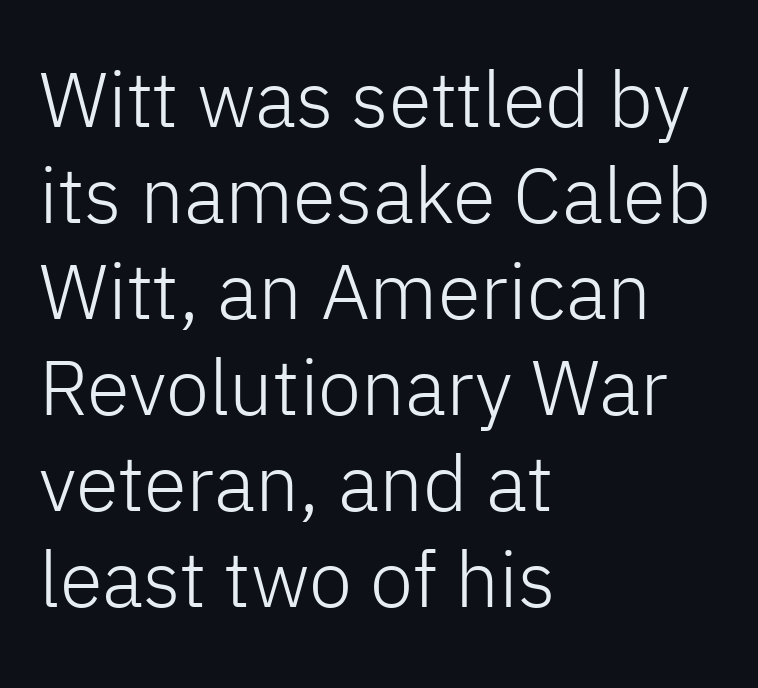
Q: Is the text bold? A: No.
Q: Is the text italic (slanted)? A: No, it is upright.
Q: Is the typeface a serif or a sans-serif typeface? A: Sans-serif.
Q: Is the text underlined? A: No.
Q: How is the paragraph aligned? A: Left-aligned.
Q: Is the spacing between letters normal or unusually wide? A: Normal.
Q: Width (condensed, normal, or wide)? A: Normal.
Q: Stroke contrast? A: Low.
Q: x-height? A: Medium.
Q: Monospaced? A: No.
